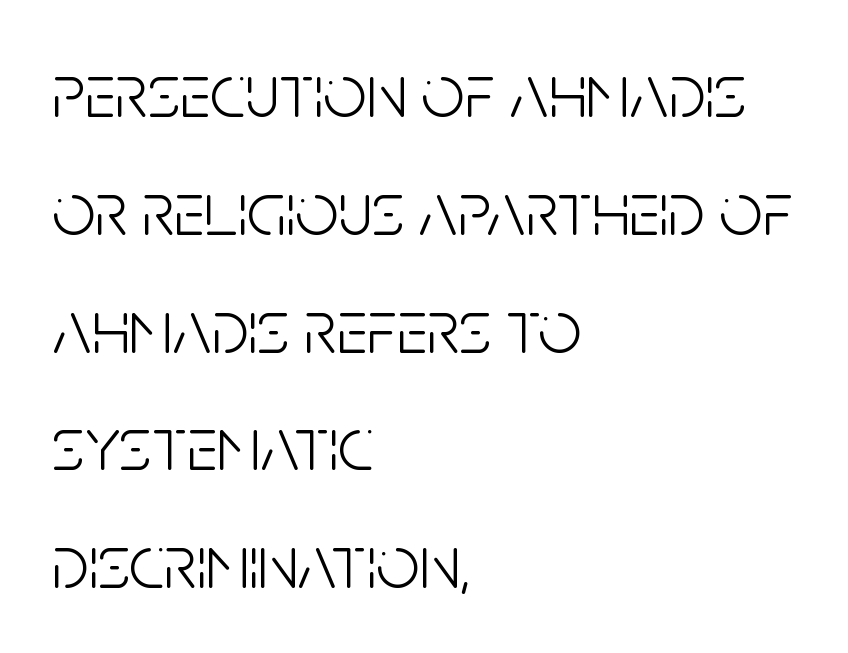
Q: Is the text bold? A: No.
Q: Is the text italic (slanted)? A: No, it is upright.
Q: Is the typeface a serif or a sans-serif typeface? A: Sans-serif.
Q: Is the text underlined? A: No.
Q: How is the paragraph aligned? A: Left-aligned.
Q: Is the spacing between letters normal or unusually wide? A: Normal.
Q: Is the spacing between lines tight, normal or loose? A: Normal.
Q: Width (condensed, normal, or wide)? A: Condensed.
Q: Stroke contrast? A: Low.
Q: x-height? A: Large.
Q: Monospaced? A: No.
